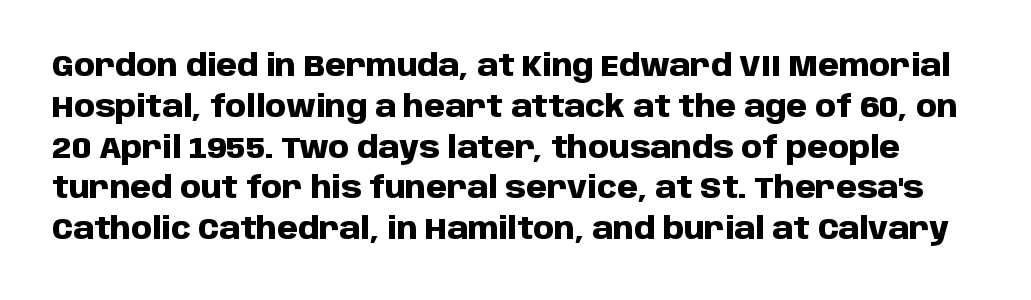
The image shows 30 px heavy sans-serif type, upright; set normal line spacing (1.36x), normal letter spacing, not underlined; low stroke contrast and a large x-height.
